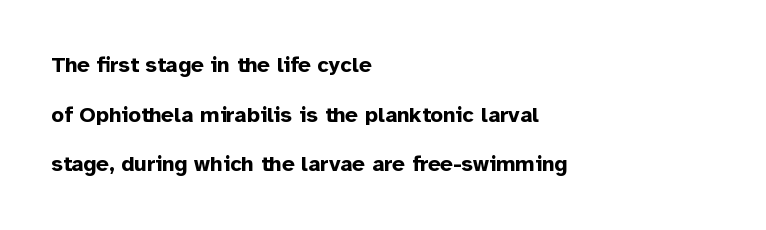
Rows of type keep a wide berth in the vertical direction. Alignment: flush left. You could call the tracking neutral — neither tight nor loose. A full-strength bold gives these letters their thick strokes. Characters remain perfectly vertical along every line. Each row of text sits above clean, open space.
